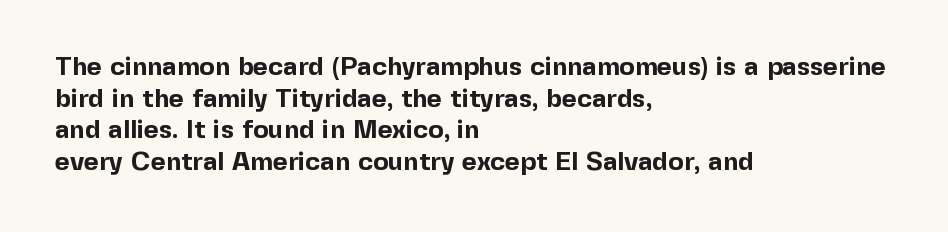
Q: Is the text bold? A: Yes.
Q: Is the text italic (slanted)? A: No, it is upright.
Q: Is the text underlined? A: No.
Q: How is the paragraph aligned? A: Left-aligned.
Q: Is the spacing between letters normal or unusually wide? A: Normal.
